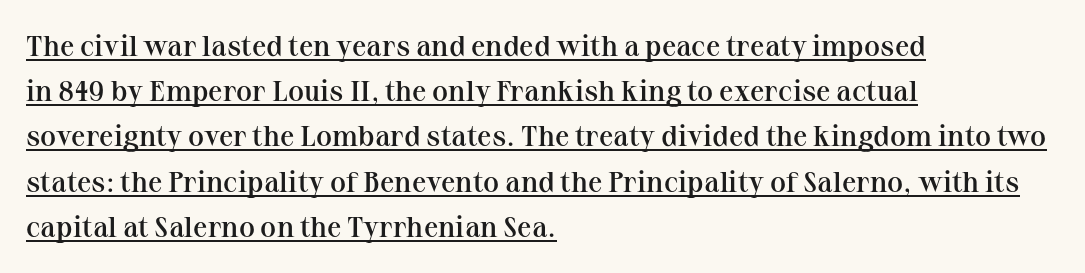
{"serif": "yes", "italic": "no", "bold": "semi", "weight": "semibold", "width": "normal", "stroke_contrast": "medium", "x_height": "medium", "monospaced": "no", "underline": "yes", "align": "left", "line_spacing": "normal", "line_spacing_ratio": 1.56, "letter_spacing": "normal", "letter_spacing_em": 0.0, "glyph_px": 29}
